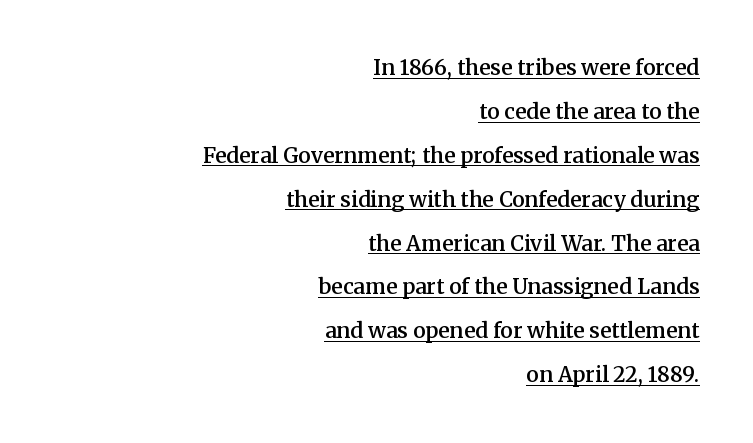
The image shows 21 px text type, upright; set right-aligned, loose line spacing (2.09x), normal letter spacing, underlined.
